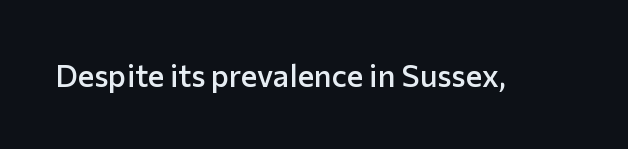
The image shows 31 px semibold sans-serif type, upright; set normal letter spacing, not underlined; low stroke contrast and a medium x-height.
